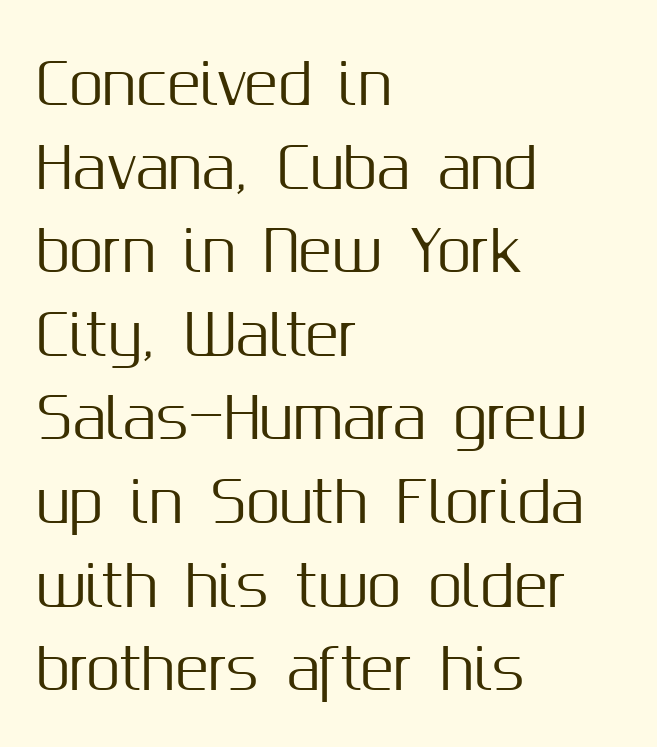
{"serif": "no", "italic": "no", "width": "normal", "stroke_contrast": "medium", "x_height": "medium", "monospaced": "no", "underline": "no", "align": "left", "line_spacing": "normal", "line_spacing_ratio": 1.52, "letter_spacing": "normal", "letter_spacing_em": 0.0, "glyph_px": 55}
